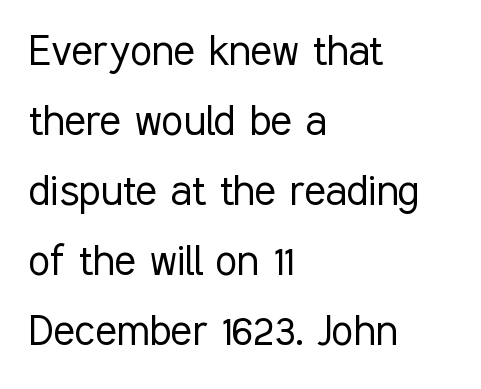
Summary of weight: not heavy and not bold. Beneath every word, the page is bare. Here the designer chose a conventional face with non-uniform glyph widths. Rendered with straight, roman letterforms. Unlike a traditional serif, this face leaves its strokes unadorned.
